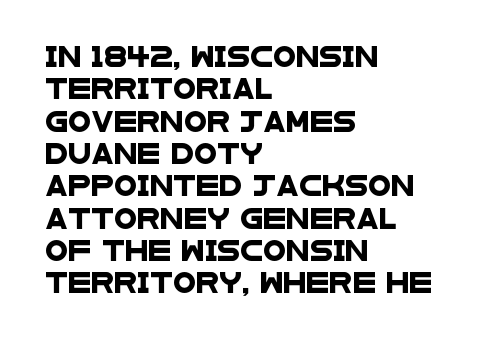
The image shows 21 px text type; set left-aligned, normal line spacing (1.54x), normal letter spacing, not underlined.
